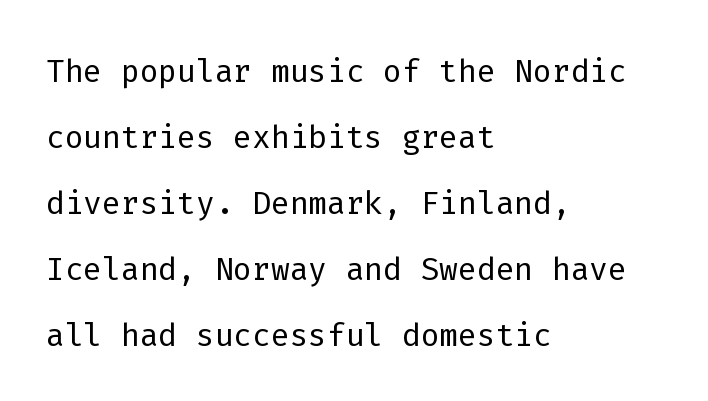
The image shows 44 px light sans-serif type, upright, monospaced; set left-aligned, normal line spacing (1.5x), normal letter spacing, not underlined; low stroke contrast and a medium x-height.
